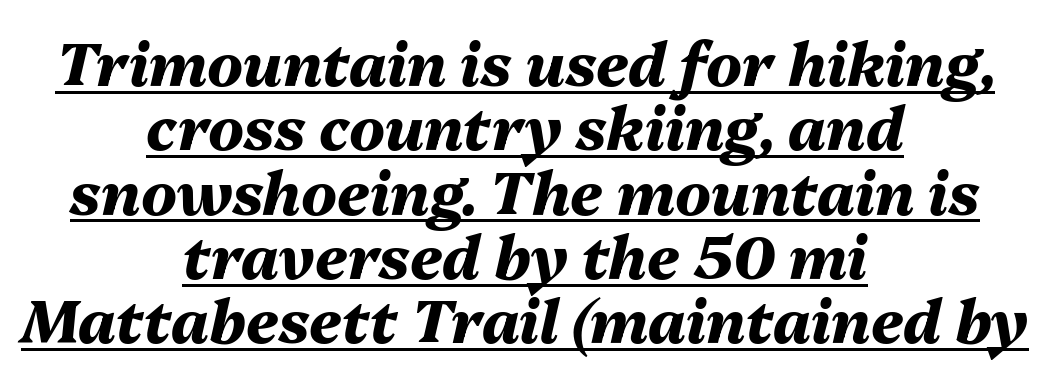
{"italic": "yes", "lean": "right", "slant_degrees": 13, "bold": "yes", "weight": "heavy", "width": "normal", "stroke_contrast": "medium", "x_height": "medium", "monospaced": "no", "underline": "yes", "align": "center", "line_spacing": "tight", "line_spacing_ratio": 1.09, "letter_spacing": "normal", "letter_spacing_em": 0.0, "glyph_px": 59}
